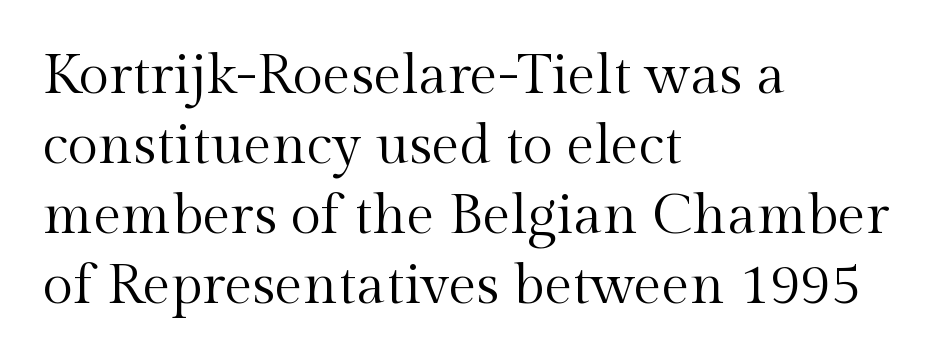
Default kerning and tracking; the words read as compact shapes. Notice how descenders clear the ascenders below comfortably — that's standard leading. Posture: upright roman. Any mark beneath the type? The region is blank.
